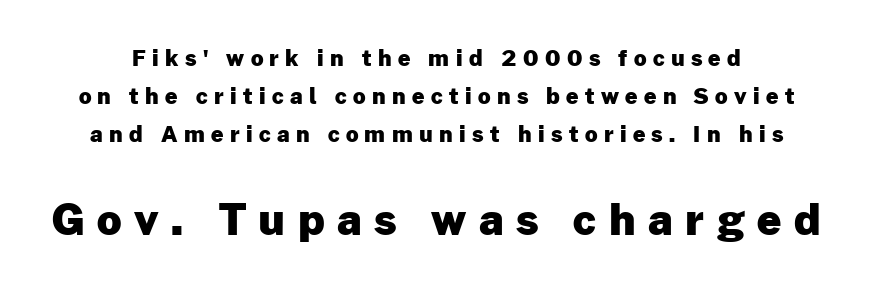
Q: Is the text bold? A: Yes.
Q: Is the text italic (slanted)? A: No, it is upright.
Q: Is the typeface a serif or a sans-serif typeface? A: Sans-serif.
Q: Is the text underlined? A: No.
Q: Is the spacing between letters normal or unusually wide? A: Unusually wide.
Q: Which block of text is set in a larger size, the first (top) or the second (bottom)? A: The second (bottom) one.
Q: Width (condensed, normal, or wide)? A: Normal.
Q: Stroke contrast? A: Low.
Q: x-height? A: Medium.
Q: Monospaced? A: No.
